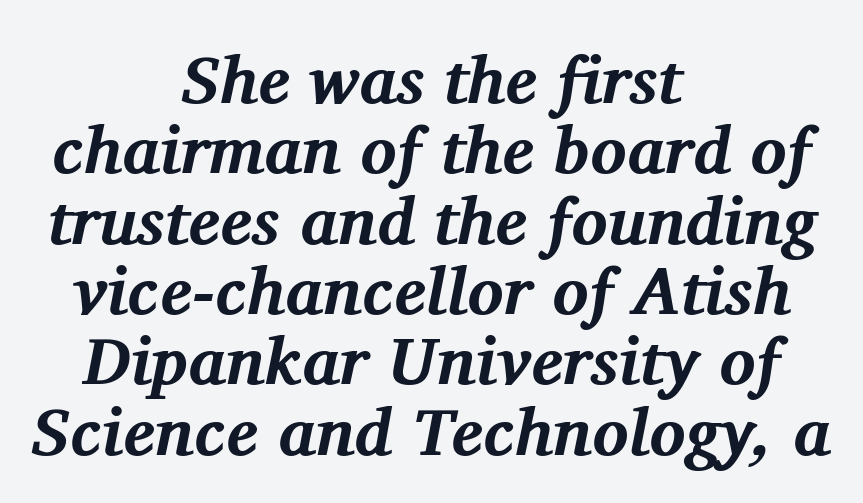
Q: Is the text bold? A: Yes.
Q: Is the text italic (slanted)? A: Yes, it leans right by about 11 degrees.
Q: Is the typeface a serif or a sans-serif typeface? A: Serif.
Q: Is the text underlined? A: No.
Q: How is the paragraph aligned? A: Centered.
Q: Is the spacing between letters normal or unusually wide? A: Normal.
Q: Is the spacing between lines tight, normal or loose? A: Tight.
Q: Width (condensed, normal, or wide)? A: Normal.
Q: Stroke contrast? A: Medium.
Q: x-height? A: Medium.
Q: Monospaced? A: No.
